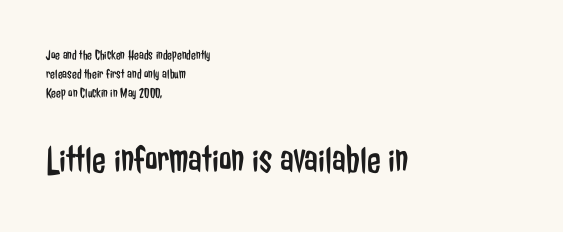
Are there feet on the stems? There aren't — it's a sans. Evenly set lines give the paragraph a standard silhouette. Weight: regular or lighter. Unlike italic type, these characters show no tilt at all. Proportional: the letters do not fall into vertical columns. Between one letter and the next there's only the usual sliver of space.
